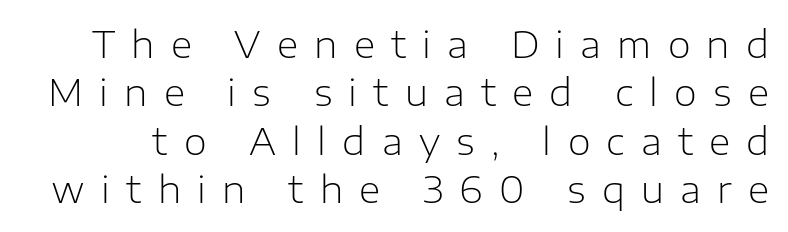
Q: Is the text bold? A: No.
Q: Is the text italic (slanted)? A: No, it is upright.
Q: Is the typeface a serif or a sans-serif typeface? A: Sans-serif.
Q: Is the text underlined? A: No.
Q: Is the spacing between letters normal or unusually wide? A: Unusually wide.
Q: Is the spacing between lines tight, normal or loose? A: Normal.
Q: Width (condensed, normal, or wide)? A: Normal.
Q: Stroke contrast? A: Low.
Q: x-height? A: Medium.
Q: Monospaced? A: No.
